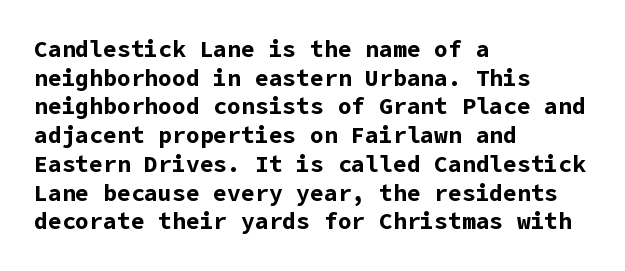
{"italic": "no", "bold": "yes", "underline": "no", "align": "left", "line_spacing": "normal", "line_spacing_ratio": 1.25, "letter_spacing": "normal", "letter_spacing_em": 0.0, "glyph_px": 23}
